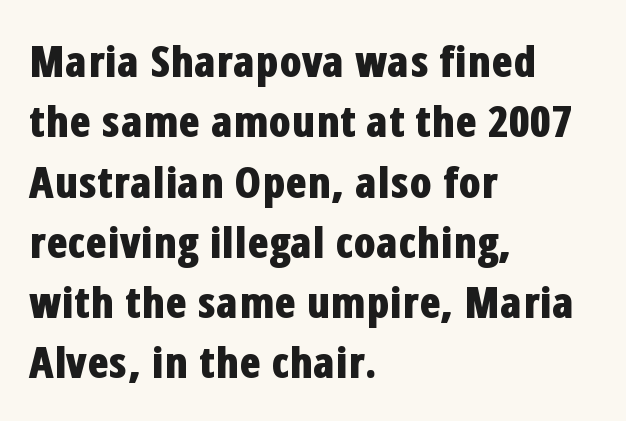
The image shows 44 px bold, condensed sans-serif type, upright; set left-aligned, normal line spacing (1.37x), normal letter spacing, not underlined; low stroke contrast and a medium x-height.
